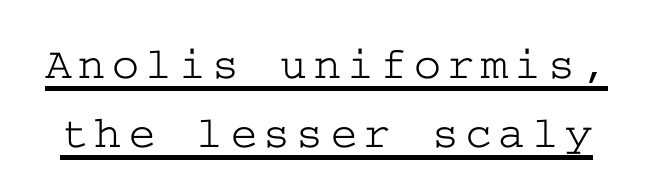
The characters display serif detailing at their extremities. This sample uses an upright cut, with every glyph sitting square on the baseline. This rendering features underlined lettering. Quick note: interline space is typical.
